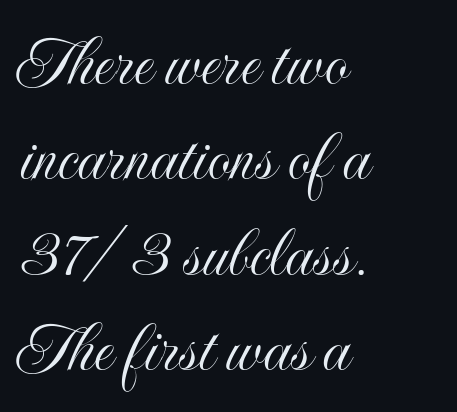
The lines are quadded left. Each letter keeps its own natural width here, so spacing adapts to shape. Is the letter spacing exaggerated? No — it looks like the ordinary default.
